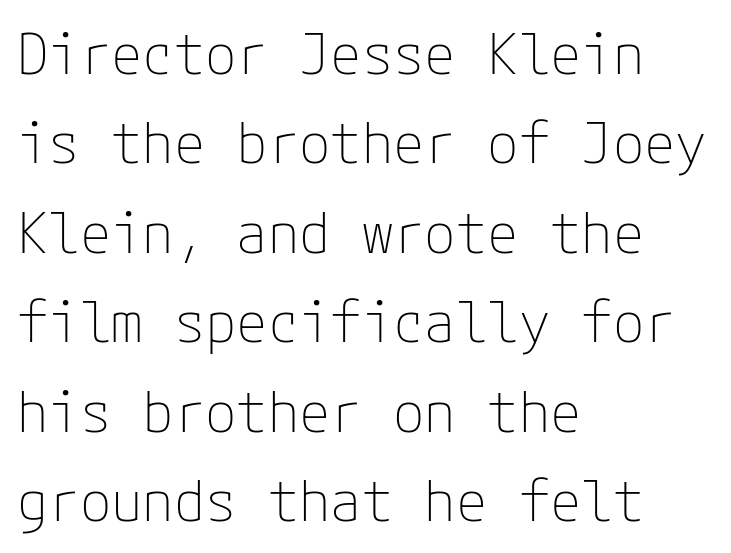
The image shows 57 px thin sans-serif type, upright; set left-aligned, normal line spacing (1.57x), normal letter spacing, not underlined; low stroke contrast and a medium x-height.
